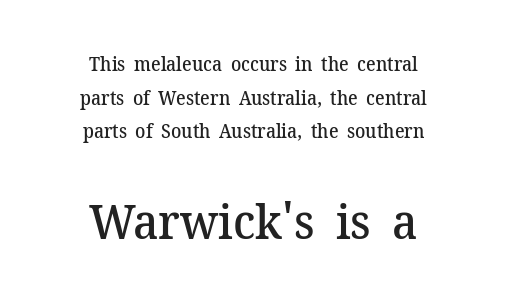
The image shows 48 px semibold serif type, upright; set centered, line spacing 1.77x, normal letter spacing, not underlined; the second (bottom) block is 2.53x larger; medium stroke contrast and a medium x-height.
